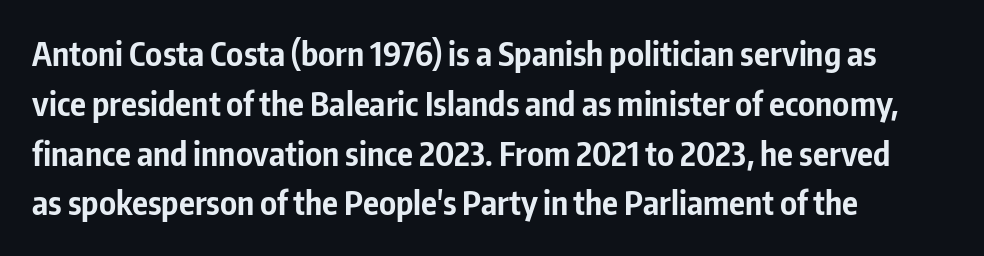
The image shows 33 px bold, condensed sans-serif type, upright; set left-aligned, normal line spacing (1.51x), normal letter spacing, not underlined; low stroke contrast and a medium x-height.
